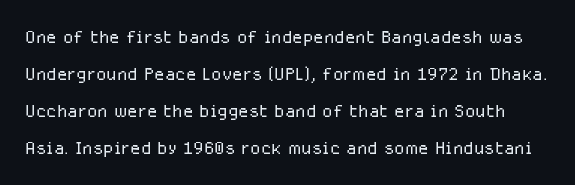
Q: Is the text bold? A: No.
Q: Is the text italic (slanted)? A: No, it is upright.
Q: Is the text underlined? A: No.
Q: Is the spacing between letters normal or unusually wide? A: Normal.
Q: Is the spacing between lines tight, normal or loose? A: Normal.
